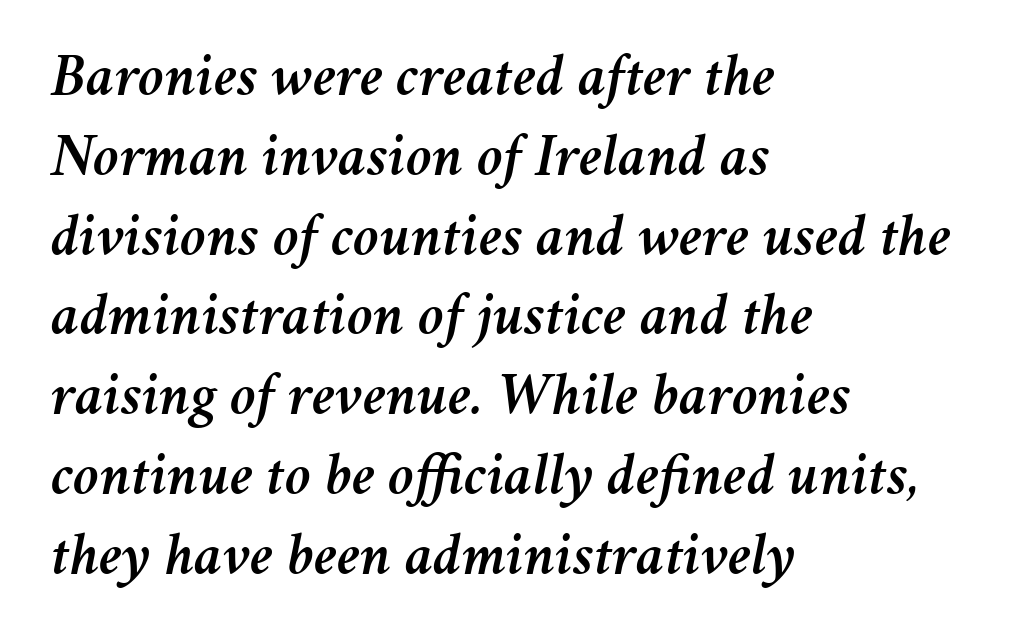
The passage shown stacks its lines at a standard gap. Standard letterfit; no display-style spreading of the glyphs. Each line starts at the same left margin while the right side varies. It's the slanting kind of type. The space directly below the letters is spotless.
